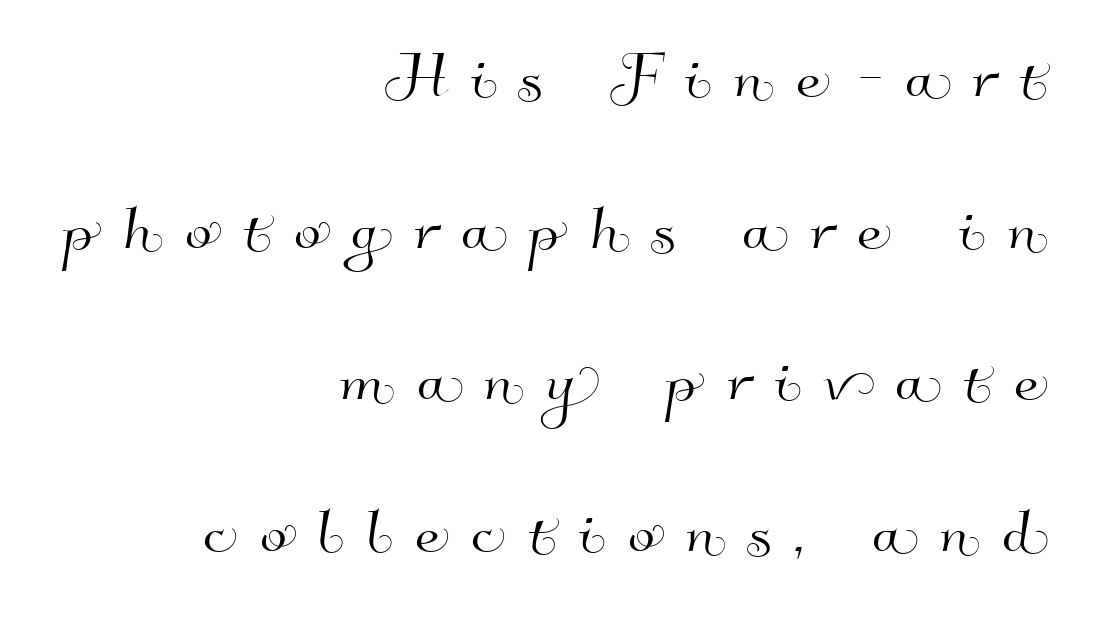
The image shows 79 px sans-serif type; set right-aligned, loose line spacing (1.92x), unusually wide letter spacing (+0.28 em), not underlined; high stroke contrast and a small x-height.
